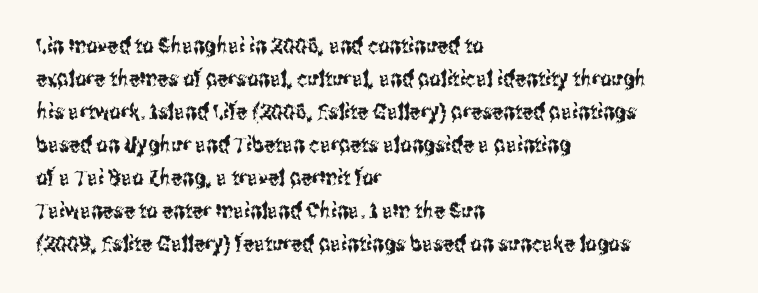
{"italic": "no", "underline": "no", "align": "left", "line_spacing": "normal", "line_spacing_ratio": 1.5, "letter_spacing": "normal", "letter_spacing_em": 0.0, "glyph_px": 22}
